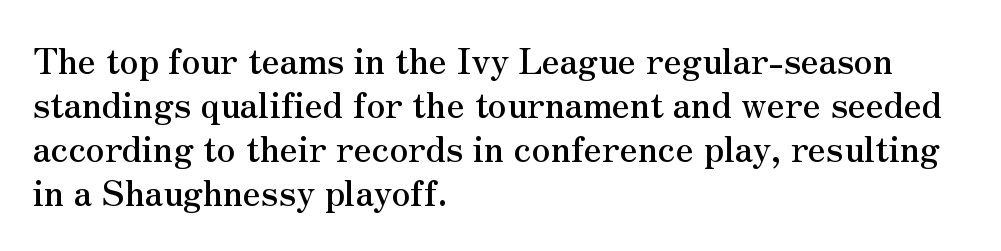
{"serif": "yes", "italic": "no", "width": "normal", "stroke_contrast": "medium", "x_height": "small", "monospaced": "no", "underline": "no", "align": "left", "line_spacing": "normal", "line_spacing_ratio": 1.26, "letter_spacing": "normal", "letter_spacing_em": 0.0, "glyph_px": 35}
